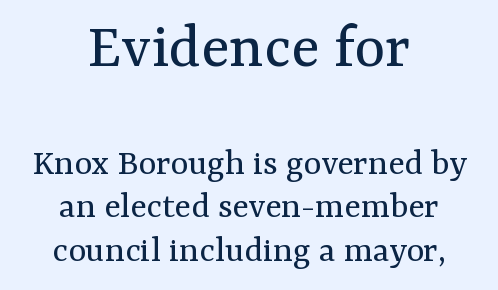
The image shows 66 px regular-weight serif type, upright; set centered, tight line spacing (1.15x), normal letter spacing, not underlined; the first (top) block is 1.74x larger; medium stroke contrast and a medium x-height.
